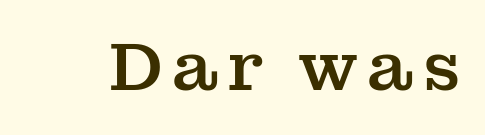
Unlike a clean sans, this face finishes its strokes with serifs. Lines of text with bare space underneath. Ascenders rise straight up at ninety degrees. Note the varied advance widths — an 'i' is clearly narrower than an 'm'.
